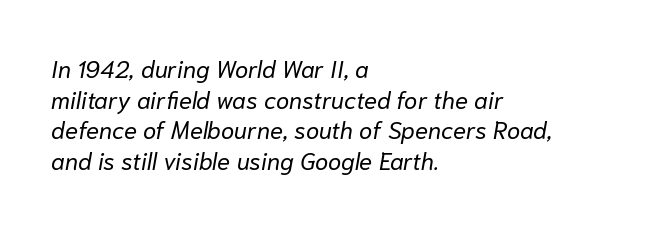
{"italic": "yes", "lean": "right", "slant_degrees": 10, "bold": "no", "underline": "no", "align": "left", "line_spacing": "normal", "line_spacing_ratio": 1.28, "letter_spacing": "normal", "letter_spacing_em": 0.0, "glyph_px": 24}
